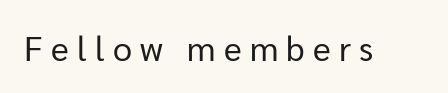
The foot of each line stays bare and open. This rendering widens character spacing well past its baseline value. Font category for this specimen: sans-serif. Each stroke keeps to a modest, everyday thickness or less.
